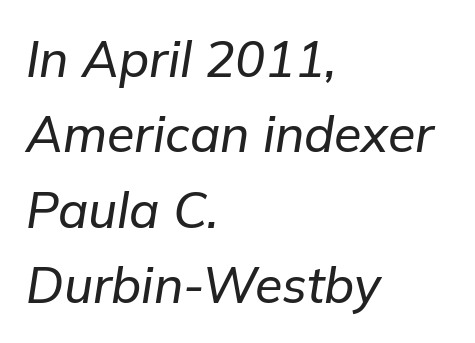
The image shows 50 px text type, italic (leaning right); set left-aligned, normal line spacing (1.51x), normal letter spacing, not underlined; low stroke contrast and a medium x-height.
